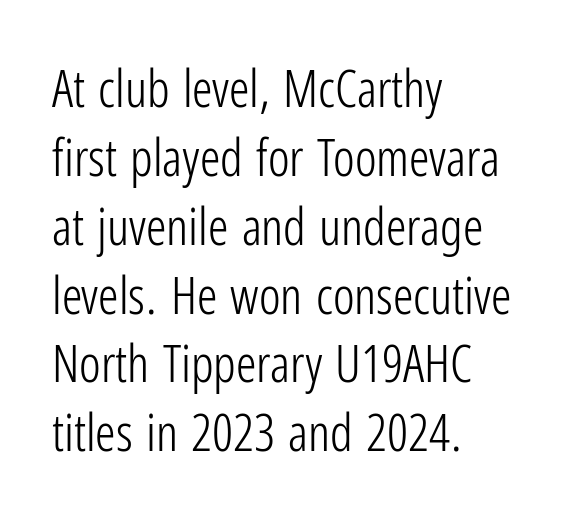
{"serif": "no", "italic": "no", "bold": "no", "weight": "light", "width": "condensed", "stroke_contrast": "low", "x_height": "medium", "monospaced": "no", "underline": "no", "align": "left", "line_spacing": "normal", "line_spacing_ratio": 1.35, "letter_spacing": "normal", "letter_spacing_em": 0.0, "glyph_px": 51}
